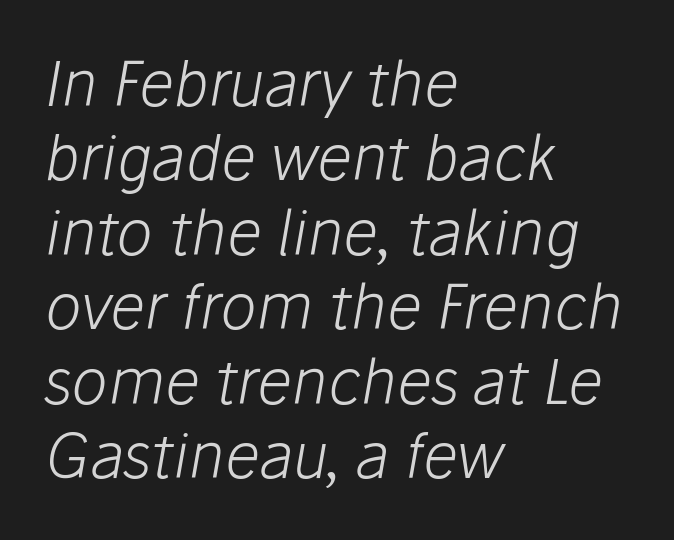
The image shows 61 px light type, italic (leaning right); set left-aligned, line spacing 1.22x, normal letter spacing, not underlined; low stroke contrast and a medium x-height.
